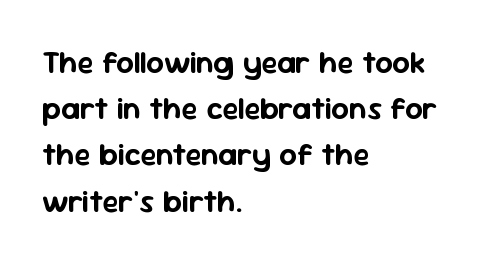
{"serif": "no", "italic": "no", "width": "normal", "stroke_contrast": "low", "x_height": "medium", "monospaced": "no", "underline": "no", "align": "left", "line_spacing": "normal", "line_spacing_ratio": 1.49, "letter_spacing": "normal", "letter_spacing_em": 0.0, "glyph_px": 31}
